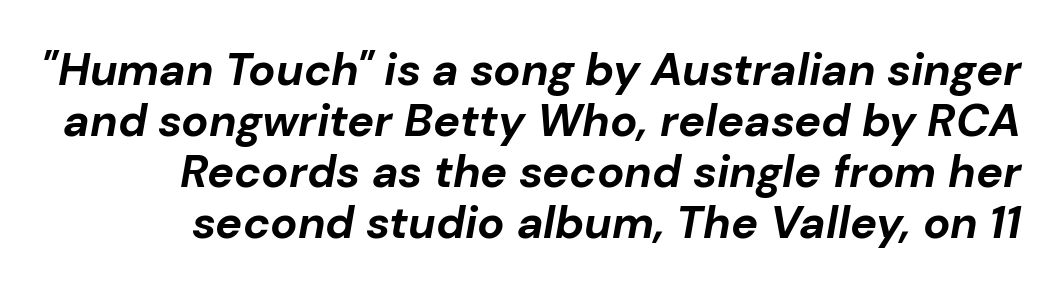
{"italic": "yes", "lean": "right", "slant_degrees": 10, "bold": "yes", "weight": "bold", "width": "normal", "stroke_contrast": "low", "x_height": "medium", "monospaced": "no", "underline": "no", "line_spacing": "tight", "line_spacing_ratio": 1.13, "letter_spacing": "normal", "letter_spacing_em": 0.0, "glyph_px": 45}
